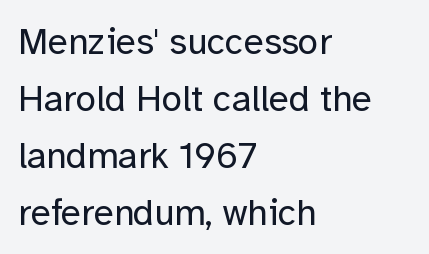
The image shows 37 px regular-weight sans-serif type, upright; set left-aligned, normal line spacing (1.54x), normal letter spacing, not underlined; low stroke contrast and a medium x-height.
